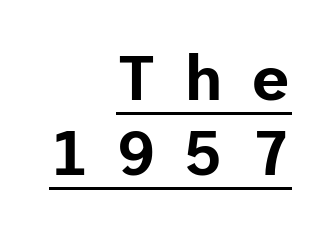
The image shows 63 px sans-serif type, upright; set right-aligned, line spacing 1.19x, unusually wide letter spacing (+0.41 em), underlined; low stroke contrast and a medium x-height.
